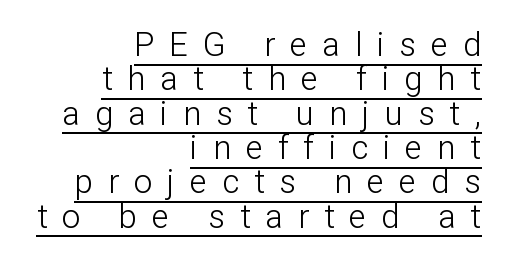
{"serif": "no", "italic": "no", "bold": "no", "weight": "light", "width": "normal", "stroke_contrast": "low", "x_height": "medium", "monospaced": "no", "underline": "yes", "align": "right", "line_spacing": "tight", "line_spacing_ratio": 1.04, "letter_spacing": "wide", "letter_spacing_em": 0.45, "glyph_px": 33}
